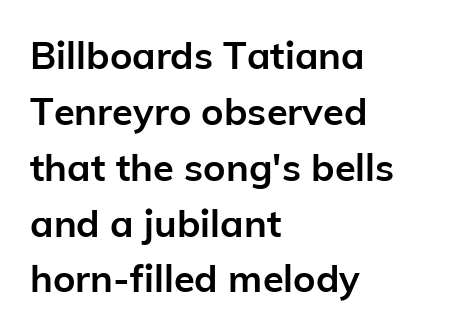
Q: Is the text bold? A: Yes.
Q: Is the text italic (slanted)? A: No, it is upright.
Q: Is the typeface a serif or a sans-serif typeface? A: Sans-serif.
Q: Is the text underlined? A: No.
Q: How is the paragraph aligned? A: Left-aligned.
Q: Is the spacing between letters normal or unusually wide? A: Normal.
Q: Is the spacing between lines tight, normal or loose? A: Normal.
Q: Width (condensed, normal, or wide)? A: Normal.
Q: Stroke contrast? A: Low.
Q: x-height? A: Medium.
Q: Monospaced? A: No.
